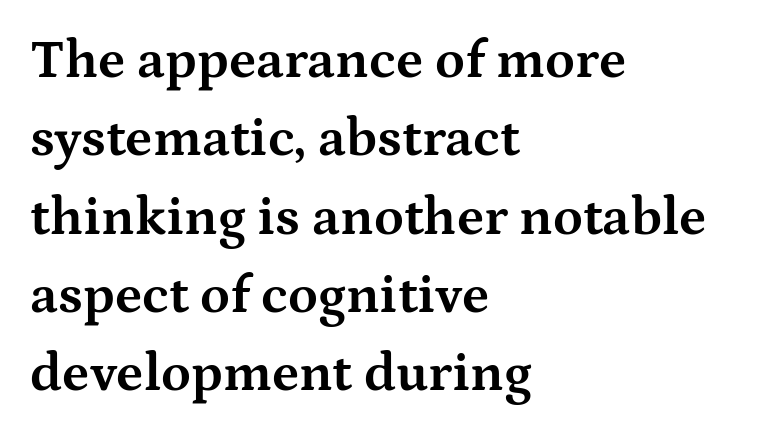
Q: Is the text bold? A: Yes.
Q: Is the text italic (slanted)? A: No, it is upright.
Q: Is the typeface a serif or a sans-serif typeface? A: Serif.
Q: Is the text underlined? A: No.
Q: How is the paragraph aligned? A: Left-aligned.
Q: Is the spacing between letters normal or unusually wide? A: Normal.
Q: Is the spacing between lines tight, normal or loose? A: Normal.
Q: Width (condensed, normal, or wide)? A: Wide.
Q: Stroke contrast? A: Medium.
Q: x-height? A: Medium.
Q: Monospaced? A: No.
